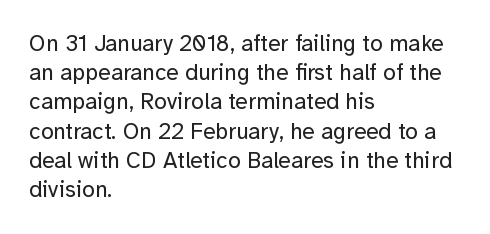
The image shows 23 px text type, upright; set left-aligned, normal line spacing (1.27x), normal letter spacing, not underlined.
